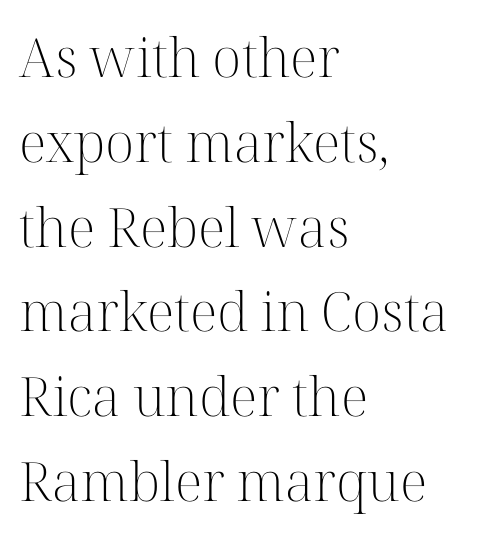
Line starts are locked; line ends wander. Only glyphs here, with clear space below each row. Varying glyph widths throughout — classic text-font behaviour. Bold? No — there's no thickening of the strokes.
